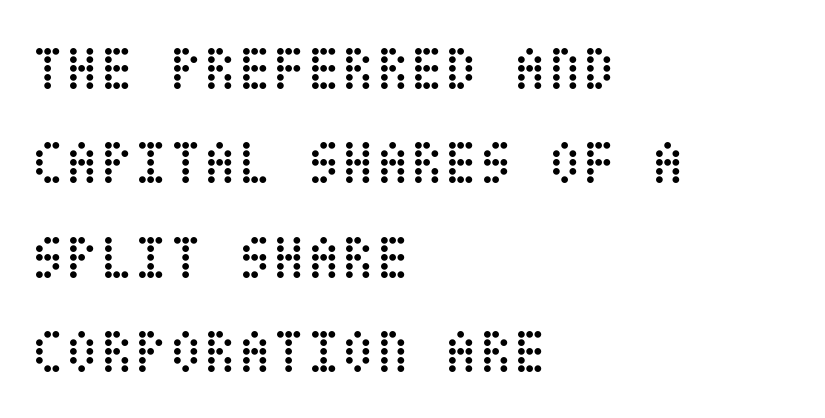
{"italic": "no", "bold": "no", "weight": "regular", "width": "condensed", "stroke_contrast": "low", "x_height": "large", "underline": "no", "align": "left", "line_spacing": "normal", "line_spacing_ratio": 1.5, "letter_spacing": "normal", "letter_spacing_em": 0.0, "glyph_px": 63}
